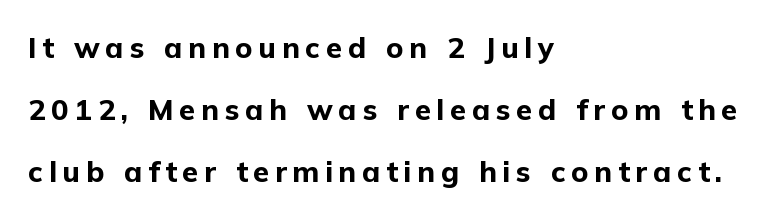
The image shows 29 px bold sans-serif type, upright; set left-aligned, loose line spacing (2.13x), unusually wide letter spacing (+0.2 em), not underlined; low stroke contrast and a medium x-height.
